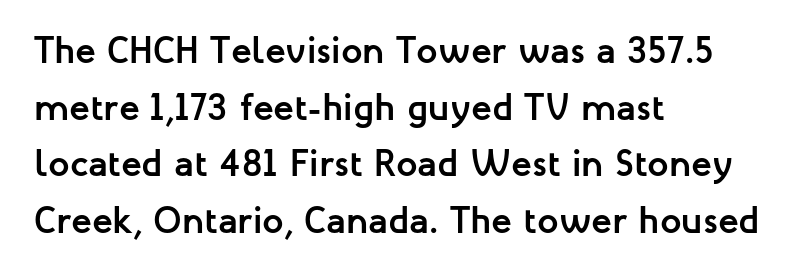
Ascenders rise straight up at ninety degrees. This is heavy type, rendered in bold. In terms of letterform style, serifs are entirely absent. A normal amount of white space separates one row of letters from the next. Varying glyph widths throughout — classic text-font behaviour.
